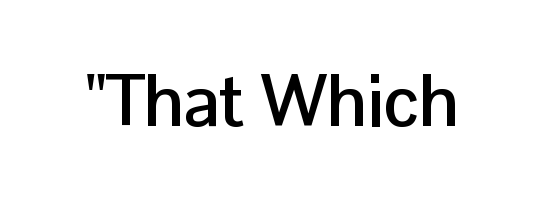
The image shows 72 px semibold sans-serif type, upright; set normal letter spacing, not underlined; low stroke contrast and a medium x-height.
